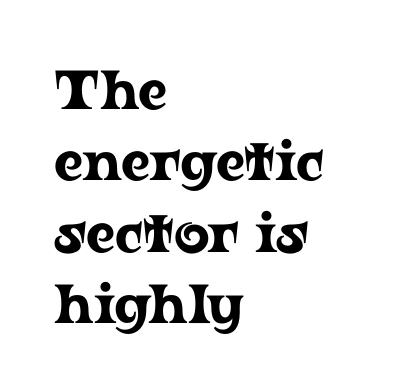
{"serif": "yes", "italic": "no", "width": "wide", "stroke_contrast": "low", "x_height": "medium", "monospaced": "no", "underline": "no", "align": "left", "line_spacing": "normal", "line_spacing_ratio": 1.3, "letter_spacing": "normal", "letter_spacing_em": 0.0, "glyph_px": 55}
